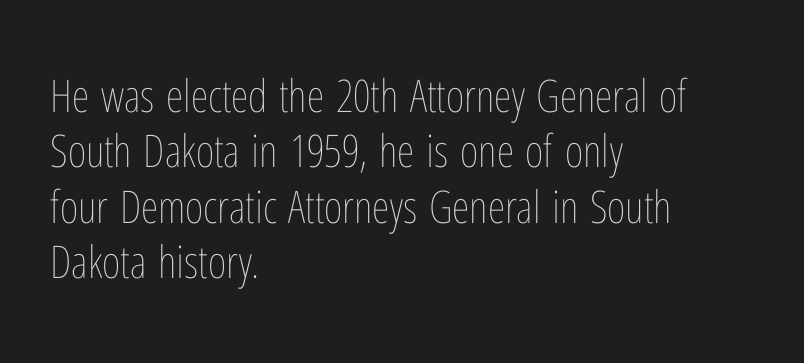
The image shows 45 px thin, condensed type, upright; set left-aligned, line spacing 1.23x, normal letter spacing, not underlined; low stroke contrast and a medium x-height.
